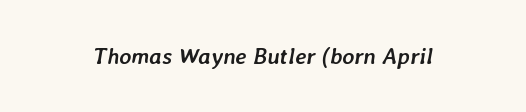
Q: Is the text bold? A: Yes.
Q: Is the text italic (slanted)? A: Yes, it leans right by about 7 degrees.
Q: Is the text underlined? A: No.
Q: Is the spacing between letters normal or unusually wide? A: Normal.
